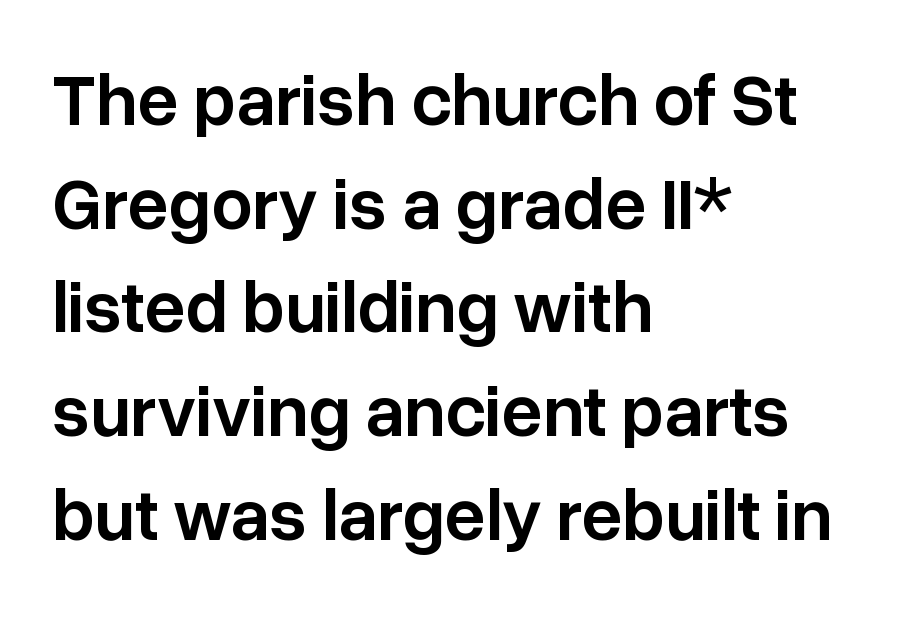
{"serif": "no", "italic": "no", "bold": "semi", "weight": "semibold", "width": "normal", "stroke_contrast": "low", "x_height": "medium", "monospaced": "no", "underline": "no", "align": "left", "line_spacing": "normal", "line_spacing_ratio": 1.42, "letter_spacing": "normal", "letter_spacing_em": 0.0, "glyph_px": 73}
